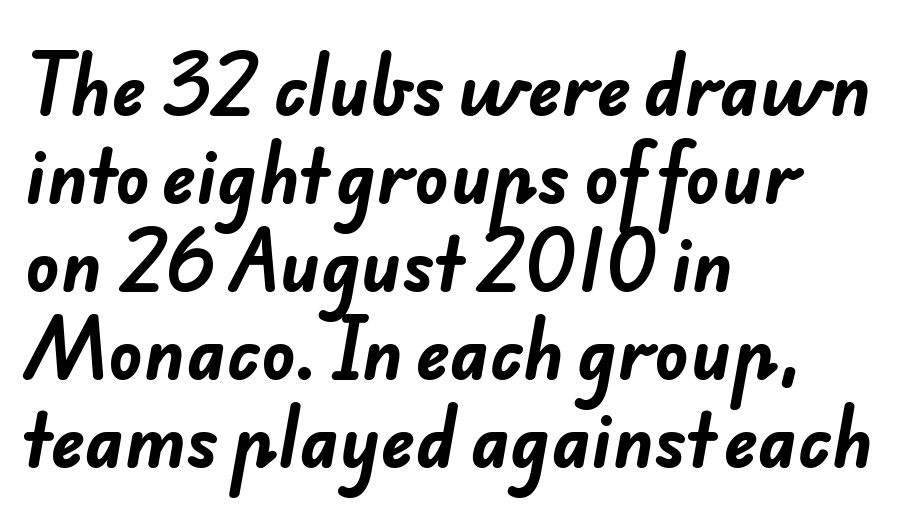
A sans-serif font was chosen for this passage. Varying glyph widths throughout — classic text-font behaviour. The rendering uses a bold face; every stroke is thick and dark. Plain, unruled lines of type.
